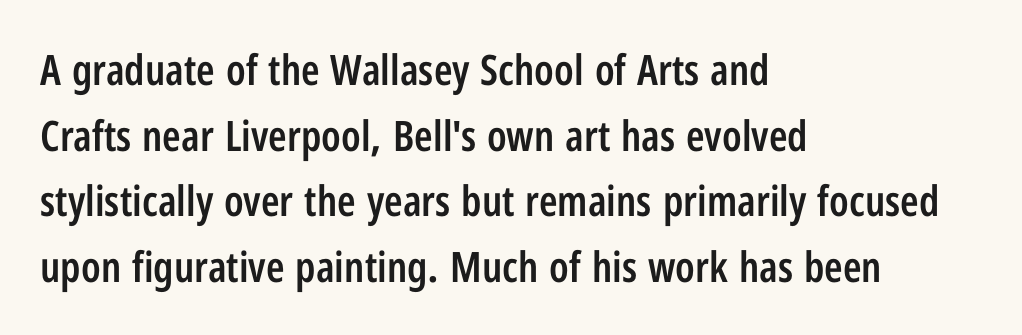
Stroke thickness is moderately raised; the sample reads as semibold. Style check: upright. The baseline area is clear. These lines are rendered in a variable-pitch font. Observe the absence of serifs on each vertical stroke in this sample. In CSS terms this would be text-align: left.
